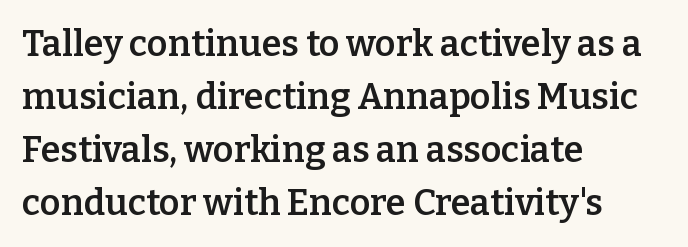
Note: serifs present on the glyphs. Lines of text with bare space underneath. Think of a printed novel: that variable character pitch is what you see here. Horizontal alignment here is leftward, the default for most running prose. You can tell it's not italic because the verticals are truly vertical.
